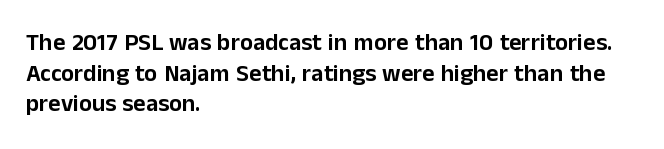
These lines stack with their left ends in a neat column. This sample uses plain, unmodified letter spacing. Rows of type keep a routine distance in the vertical direction. The glyphs are unaccompanied by any horizontal stroke below them. Vertical strokes here are truly vertical.
